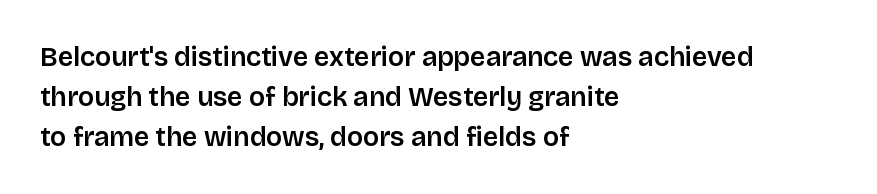
Type without underlining. The passage shown stacks its lines at a standard gap. This rendering uses left alignment, leaving the right contour irregular. Here the glyphs are tracked normally, forming tight word shapes.
